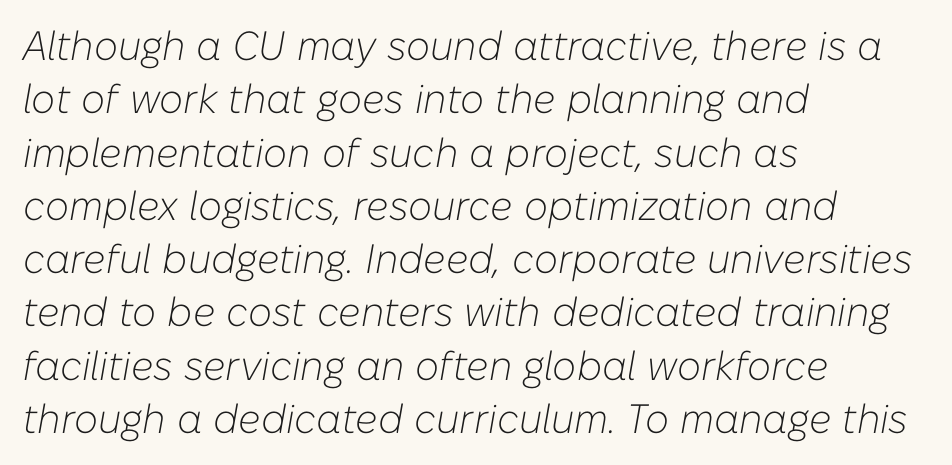
Compared with a typical body face, this is equally light or lighter still. Is the letter spacing exaggerated? No — it looks like the ordinary default. A typesetter would call this proportional, since set widths differ per character. Notice how the passage keeps a crisp vertical edge on the left only. Compared with typical paragraphs, the rows here are spaced about the same.
